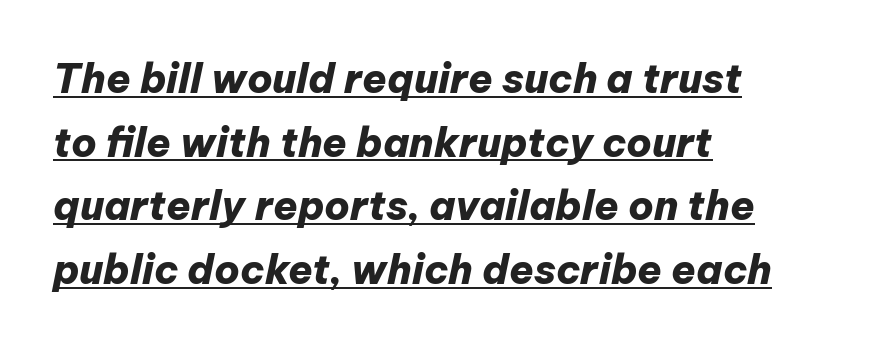
The image shows 40 px heavy type, italic (leaning right); set left-aligned, normal line spacing (1.59x), normal letter spacing, underlined; low stroke contrast and a medium x-height.
